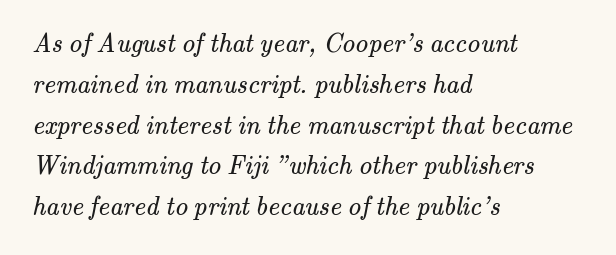
{"bold": "no", "underline": "no", "align": "left", "line_spacing": "normal", "line_spacing_ratio": 1.57, "letter_spacing": "normal", "letter_spacing_em": 0.0, "glyph_px": 26}
